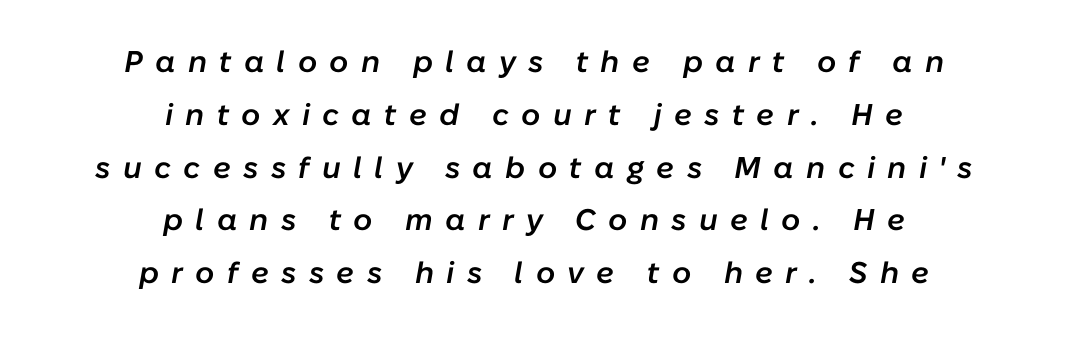
Compared with a flush-left layout, this one balances lines on the center instead. The glyphs look as if they've been sheared to an angle. The letters advance in unequal steps, a hallmark of proportional type. The strip under each line holds only bare page. In terms of weight, the rendering is demibold, just under bold. The tracking jumps out immediately: characters are airy and widely separated.
